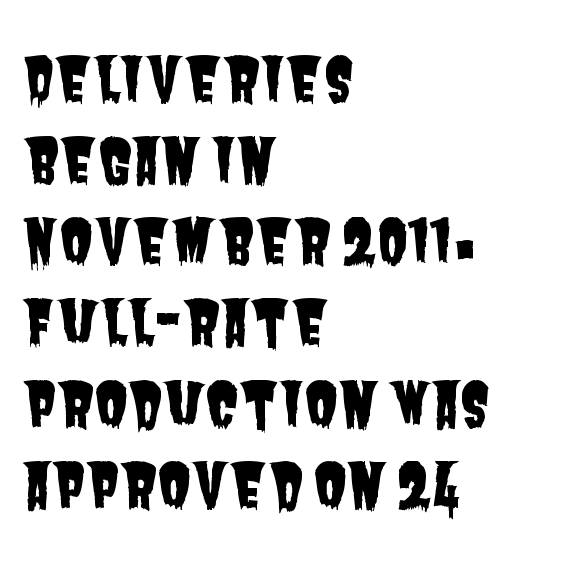
The image shows 61 px condensed sans-serif type; set left-aligned, normal line spacing (1.33x), normal letter spacing, not underlined; low stroke contrast and a large x-height.
